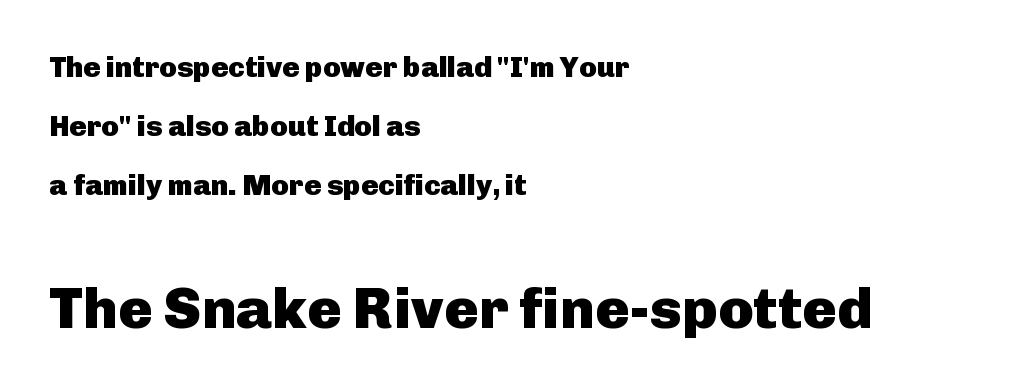
Note: no serifs on the glyphs. Students, observe: this is what heavily led, spacious text looks like. Check under the words: just untouched page. A typesetter would call this zero additional tracking.
